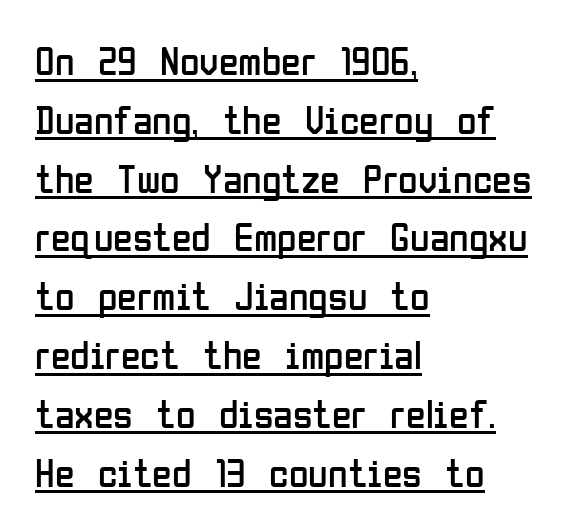
The image shows 40 px regular-weight, condensed sans-serif type, upright; set left-aligned, normal line spacing (1.47x), normal letter spacing, underlined; low stroke contrast and a medium x-height.
